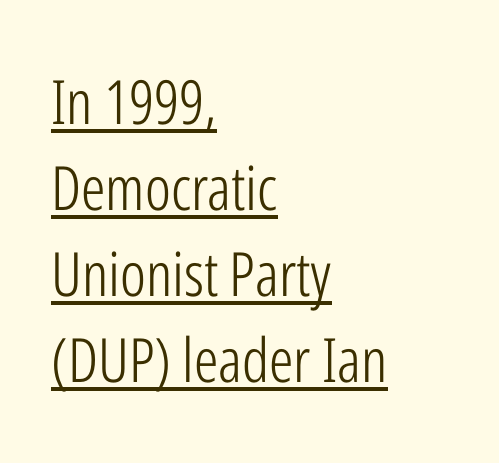
Q: Is the text bold? A: No.
Q: Is the text italic (slanted)? A: No, it is upright.
Q: Is the typeface a serif or a sans-serif typeface? A: Sans-serif.
Q: Is the text underlined? A: Yes.
Q: How is the paragraph aligned? A: Left-aligned.
Q: Is the spacing between letters normal or unusually wide? A: Normal.
Q: Is the spacing between lines tight, normal or loose? A: Normal.
Q: Width (condensed, normal, or wide)? A: Condensed.
Q: Stroke contrast? A: Low.
Q: x-height? A: Medium.
Q: Monospaced? A: No.
